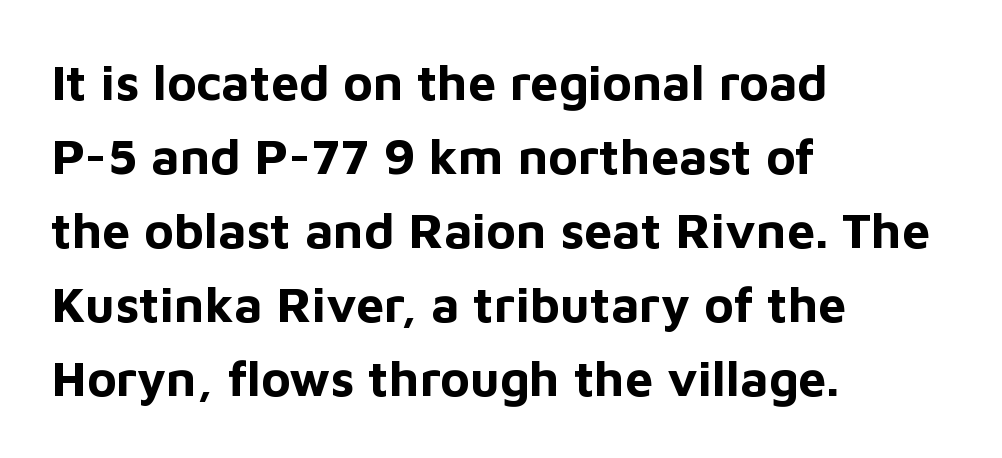
{"serif": "no", "italic": "no", "bold": "yes", "weight": "bold", "width": "normal", "stroke_contrast": "low", "x_height": "medium", "monospaced": "no", "underline": "no", "align": "left", "line_spacing": "normal", "line_spacing_ratio": 1.48, "letter_spacing": "normal", "letter_spacing_em": 0.0, "glyph_px": 50}
